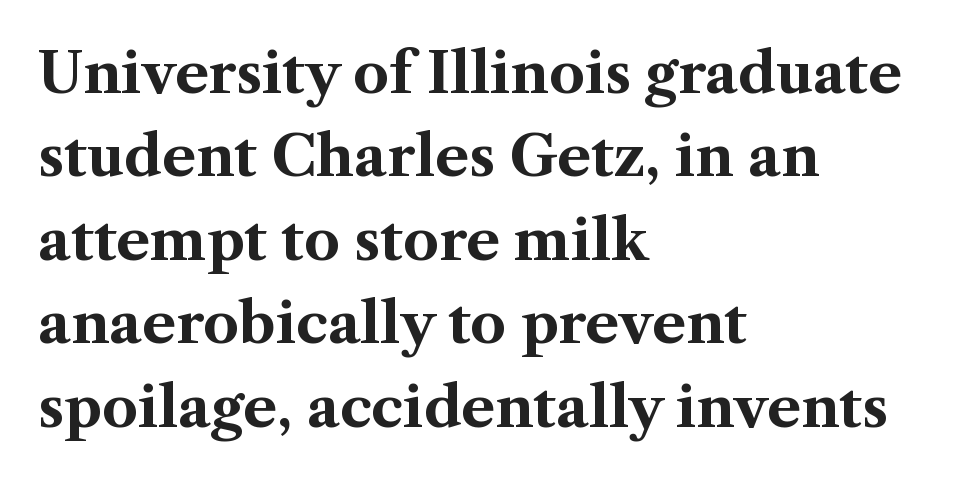
{"serif": "yes", "italic": "no", "bold": "yes", "weight": "bold", "width": "normal", "stroke_contrast": "medium", "x_height": "medium", "monospaced": "no", "underline": "no", "align": "left", "line_spacing": "normal", "line_spacing_ratio": 1.49, "letter_spacing": "normal", "letter_spacing_em": 0.0, "glyph_px": 56}
